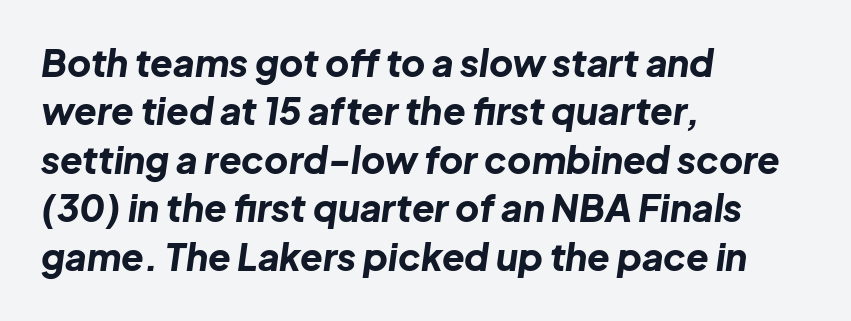
Q: Is the text bold? A: Yes.
Q: Is the text italic (slanted)? A: Yes, it leans right by about 8 degrees.
Q: Is the text underlined? A: No.
Q: How is the paragraph aligned? A: Left-aligned.
Q: Is the spacing between letters normal or unusually wide? A: Normal.
Q: Is the spacing between lines tight, normal or loose? A: Normal.
Q: Width (condensed, normal, or wide)? A: Normal.
Q: Stroke contrast? A: Low.
Q: x-height? A: Medium.
Q: Monospaced? A: No.
